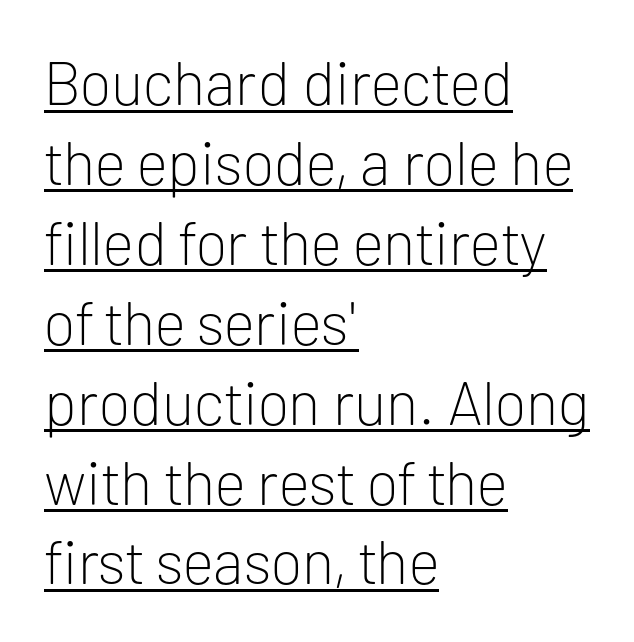
The image shows 61 px light sans-serif type, upright; set left-aligned, normal line spacing (1.31x), normal letter spacing, underlined; low stroke contrast and a medium x-height.
